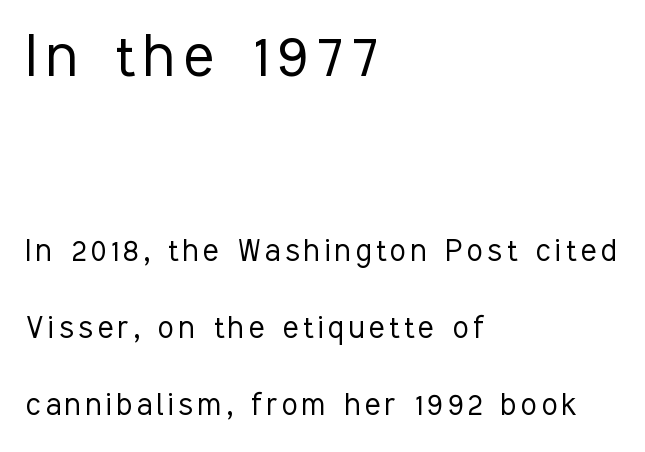
The image shows 71 px light, condensed sans-serif type, upright; set left-aligned, loose line spacing (2.14x), not underlined; the first (top) block is 1.97x larger; low stroke contrast and a medium x-height.
